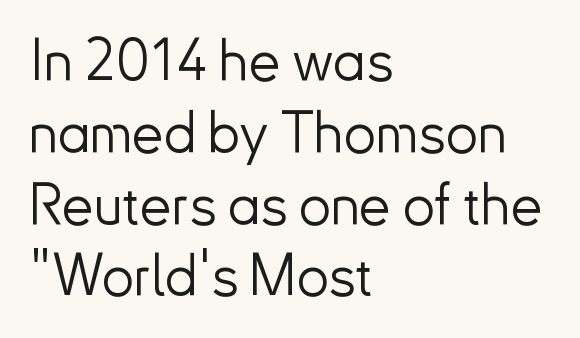
The face used here is rendered with its standard letterfit. Is the stroke heavy? The answer is a plain regular-or-lighter. Has an underline been added? It has not. Ordinary non-slanted type is in use.
